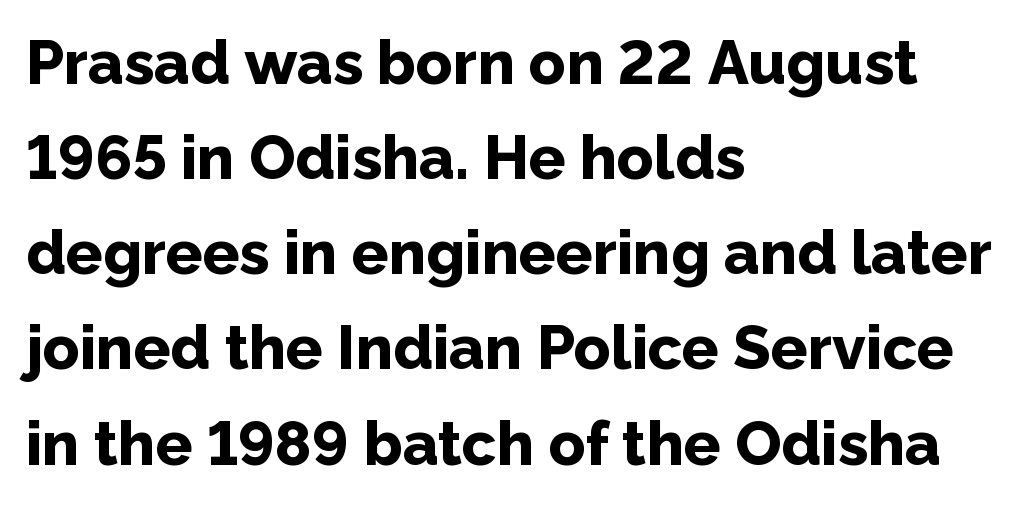
The image shows 61 px bold sans-serif type, upright; set left-aligned, normal line spacing (1.56x), normal letter spacing, not underlined; low stroke contrast and a medium x-height.
